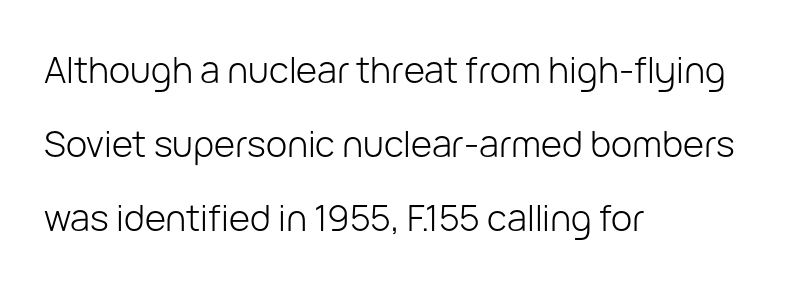
{"serif": "no", "italic": "no", "bold": "no", "weight": "light", "width": "normal", "stroke_contrast": "low", "x_height": "medium", "monospaced": "no", "underline": "no", "align": "left", "line_spacing": "loose", "line_spacing_ratio": 2.06, "letter_spacing": "normal", "letter_spacing_em": 0.0, "glyph_px": 36}
